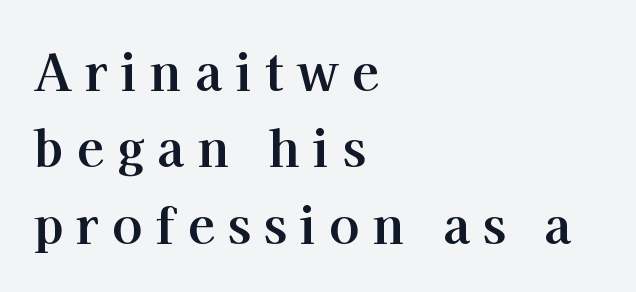
These lines stack with their left ends in a neat column. The lettering holds an erect, upright posture throughout. Typographically, this falls in the serif category. These lines are rendered in a variable-pitch font. Strokes here are thick enough to call this a true bold. Leading: standard.
